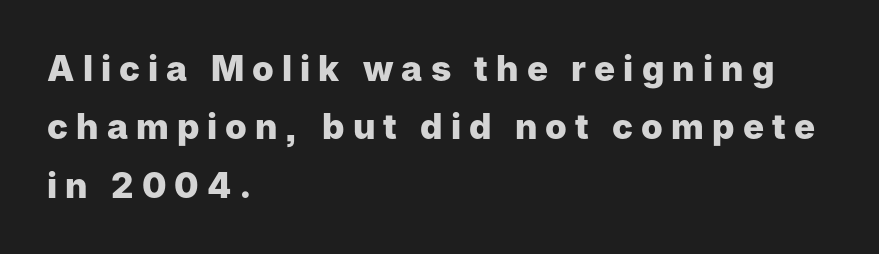
{"serif": "no", "italic": "no", "bold": "yes", "weight": "heavy", "width": "normal", "stroke_contrast": "low", "x_height": "medium", "monospaced": "no", "underline": "no", "align": "left", "line_spacing": "normal", "line_spacing_ratio": 1.67, "letter_spacing": "wide", "letter_spacing_em": 0.23, "glyph_px": 35}
